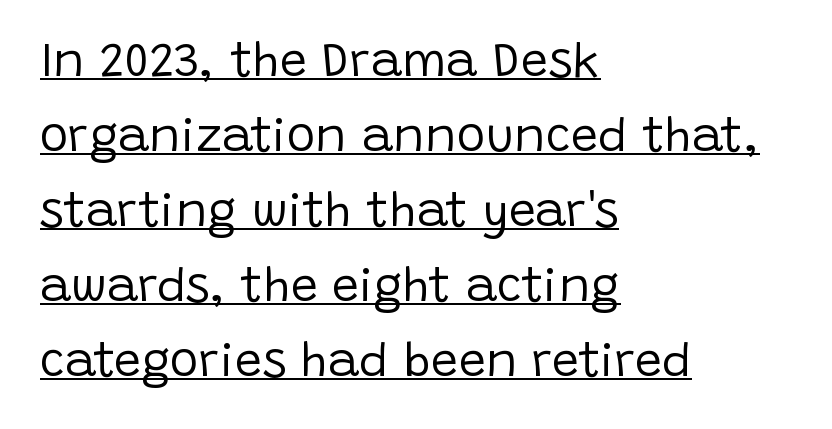
Q: Is the text bold? A: No.
Q: Is the text italic (slanted)? A: No, it is upright.
Q: Is the typeface a serif or a sans-serif typeface? A: Sans-serif.
Q: Is the text underlined? A: Yes.
Q: How is the paragraph aligned? A: Left-aligned.
Q: Is the spacing between letters normal or unusually wide? A: Normal.
Q: Is the spacing between lines tight, normal or loose? A: Normal.
Q: Width (condensed, normal, or wide)? A: Normal.
Q: Stroke contrast? A: Low.
Q: x-height? A: Large.
Q: Monospaced? A: No.
